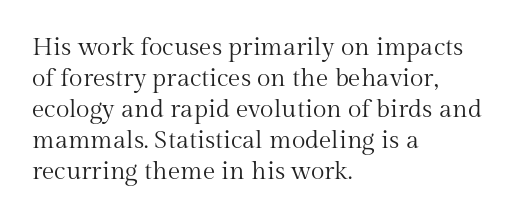
A light-to-regular cut is what we see here. Clear beneath every line of the passage. Vertical strokes here are truly vertical. The passage shown has conventional tracking throughout. Leftover space on each line is placed entirely after the last word.
